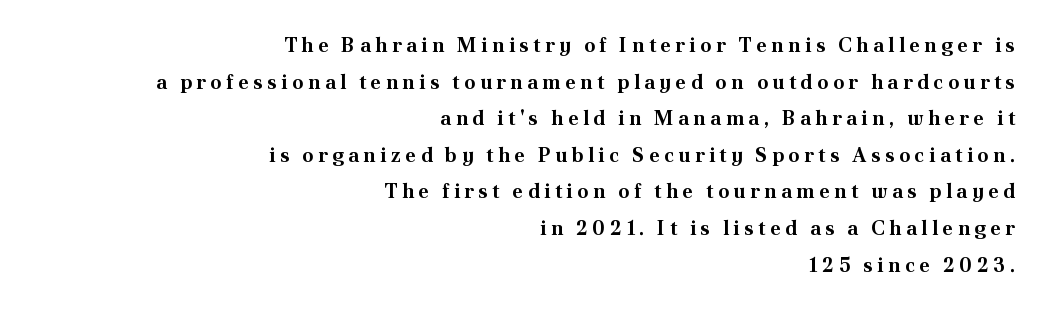
Q: Is the text bold? A: Yes.
Q: Is the text italic (slanted)? A: No, it is upright.
Q: Is the text underlined? A: No.
Q: How is the paragraph aligned? A: Right-aligned.
Q: Is the spacing between letters normal or unusually wide? A: Unusually wide.
